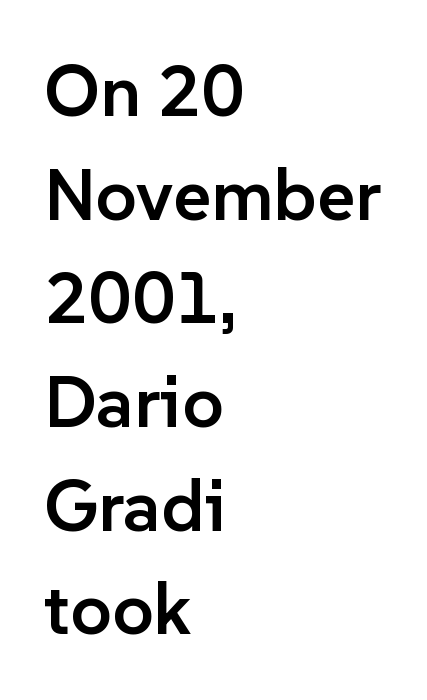
{"serif": "no", "italic": "no", "bold": "semi", "weight": "semibold", "width": "normal", "stroke_contrast": "low", "x_height": "medium", "monospaced": "no", "underline": "no", "align": "left", "line_spacing": "normal", "line_spacing_ratio": 1.42, "letter_spacing": "normal", "letter_spacing_em": 0.0, "glyph_px": 73}
